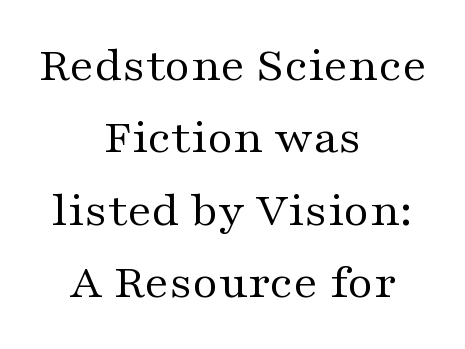
Do the characters align in a grid? No, the font is proportional. The string is rendered with underlining switched off. The horizontal fit of the characters is conventional and even. Which margin do the lines hug? Neither — every line sits in the middle. One glance says typical: line gaps are just what's usual. The letters stand upright; this is a roman face.
